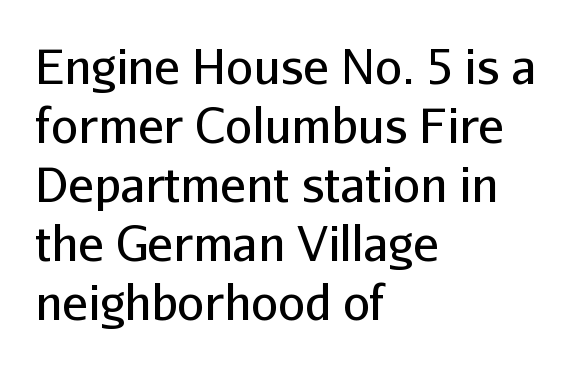
{"serif": "no", "italic": "no", "bold": "no", "weight": "regular", "width": "normal", "stroke_contrast": "low", "x_height": "medium", "monospaced": "no", "underline": "no", "align": "left", "line_spacing_ratio": 1.23, "letter_spacing": "normal", "letter_spacing_em": 0.0, "glyph_px": 48}
